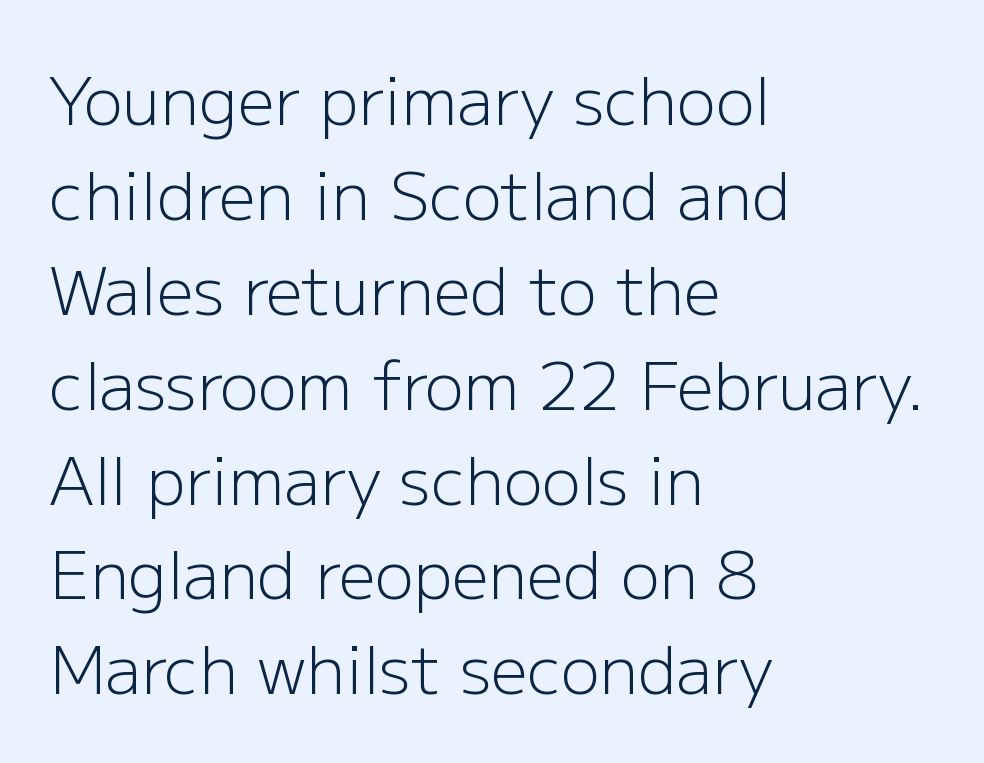
Underlining? Definitely not there. Spacing between characters is what you'd get straight out of the box. Left-aligned paragraph, ragged on the right. Vertical spacing — default. This sample has the flowing, uneven cadence of proportional lettering. It's the straight-up-and-down kind of type.
